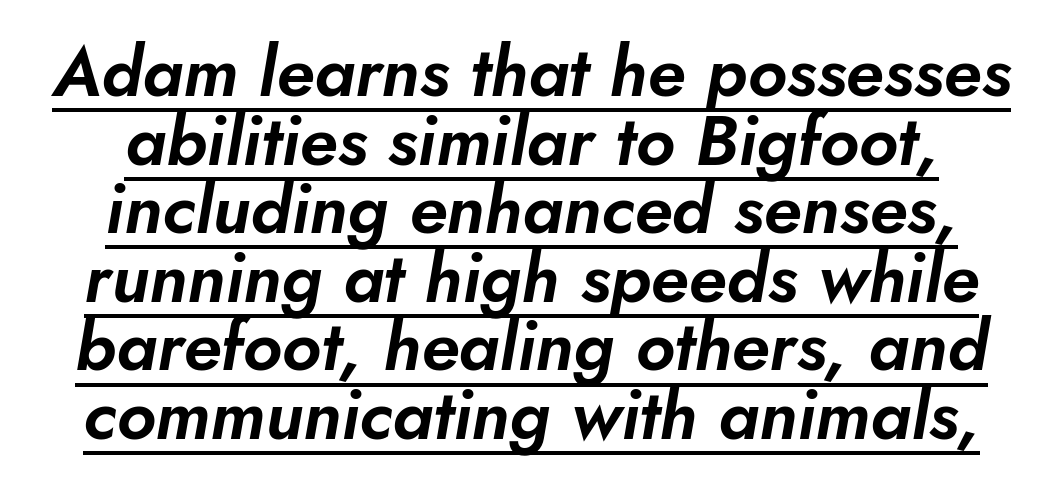
{"italic": "yes", "lean": "right", "slant_degrees": 10, "width": "normal", "stroke_contrast": "low", "x_height": "small", "monospaced": "no", "underline": "yes", "align": "center", "line_spacing": "tight", "line_spacing_ratio": 0.98, "letter_spacing": "normal", "letter_spacing_em": 0.0, "glyph_px": 70}
